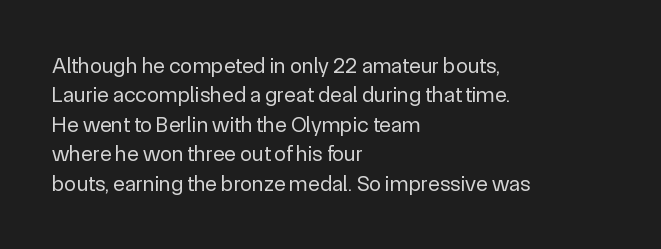
Bare-footed words on every line. Every stem runs plumb, perpendicular to the baseline. The typesetting does not lean heavy: it is not bold. Tracking value appears to be zero — textbook default spacing. The vertical gap from one line to the next is medium.
